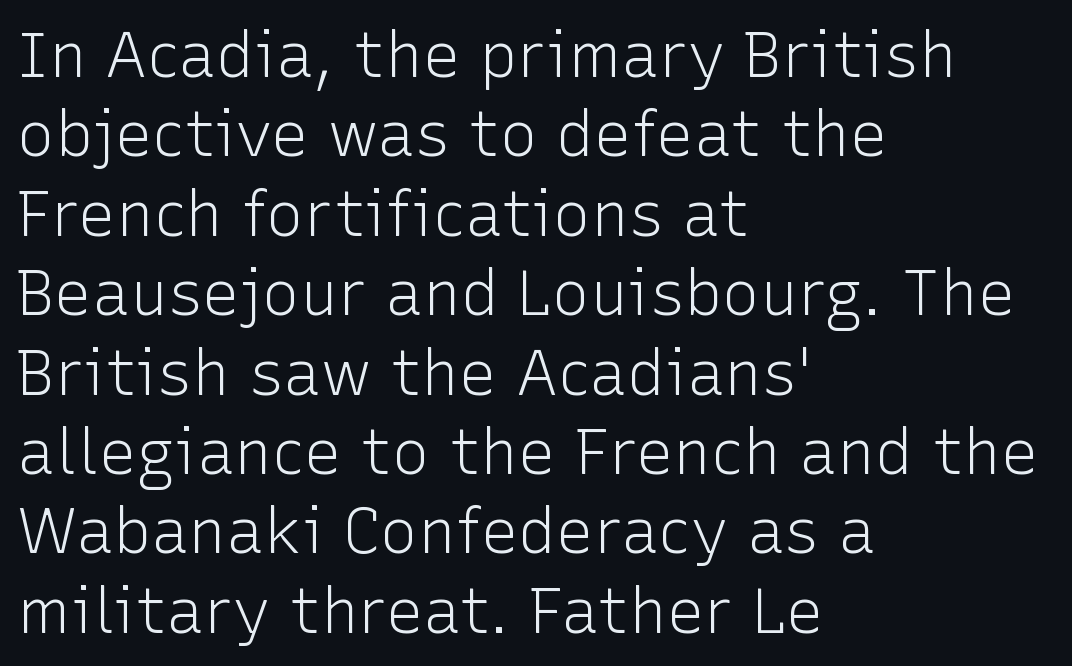
{"serif": "no", "italic": "no", "bold": "no", "weight": "light", "width": "normal", "stroke_contrast": "low", "x_height": "medium", "monospaced": "no", "underline": "no", "align": "left", "line_spacing": "normal", "line_spacing_ratio": 1.26, "letter_spacing": "normal", "letter_spacing_em": 0.0, "glyph_px": 63}
